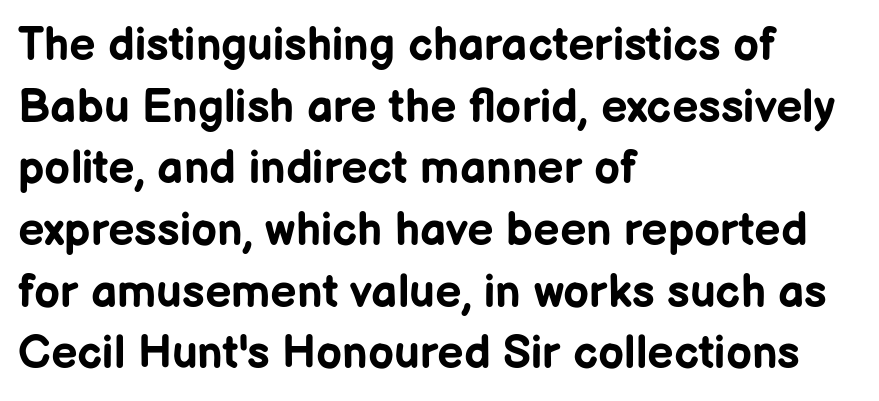
The image shows 46 px bold sans-serif type, upright; set left-aligned, normal line spacing (1.34x), normal letter spacing, not underlined; low stroke contrast and a medium x-height.
